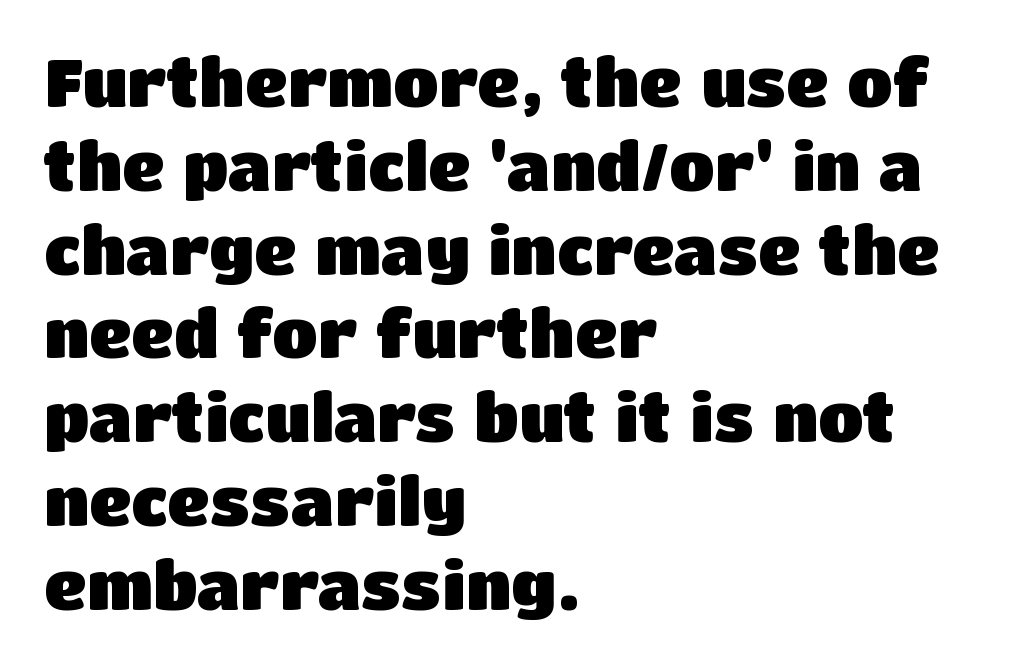
Decoration check: the copy has no underline. The designer left line spacing at the default. This rendering employs a face without finishing strokes, i.e., a sans-serif. Here the designer chose a conventional face with non-uniform glyph widths.
